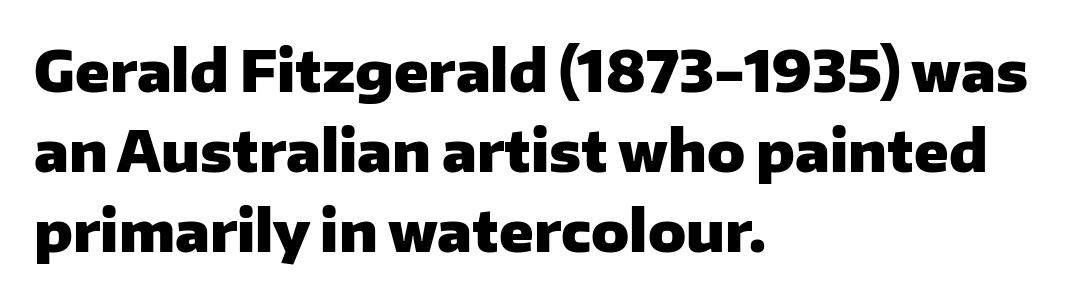
Q: Is the text bold? A: Yes.
Q: Is the text italic (slanted)? A: No, it is upright.
Q: Is the typeface a serif or a sans-serif typeface? A: Sans-serif.
Q: Is the text underlined? A: No.
Q: How is the paragraph aligned? A: Left-aligned.
Q: Is the spacing between letters normal or unusually wide? A: Normal.
Q: Is the spacing between lines tight, normal or loose? A: Normal.
Q: Width (condensed, normal, or wide)? A: Normal.
Q: Stroke contrast? A: Low.
Q: x-height? A: Medium.
Q: Monospaced? A: No.
